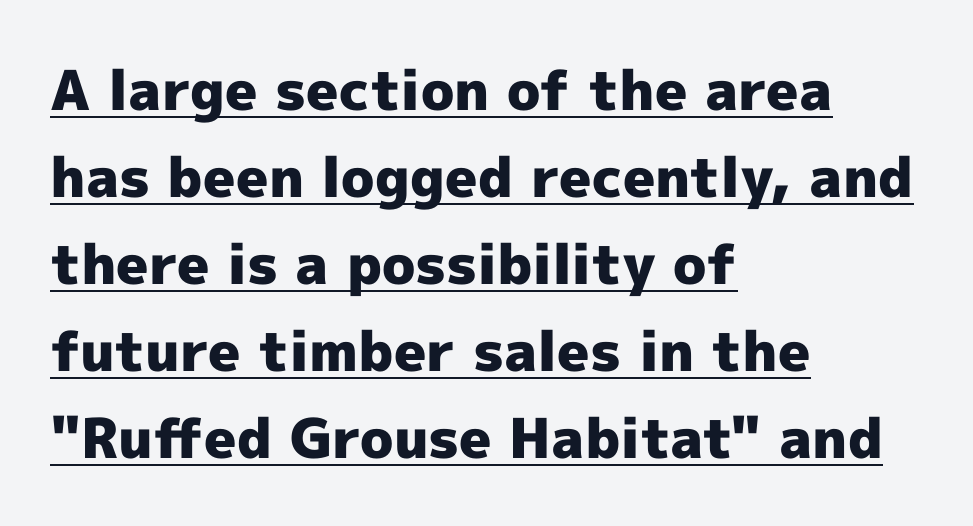
{"serif": "no", "italic": "no", "bold": "yes", "weight": "heavy", "width": "normal", "x_height": "medium", "monospaced": "no", "underline": "yes", "align": "left", "line_spacing": "normal", "line_spacing_ratio": 1.58, "letter_spacing": "normal", "letter_spacing_em": 0.0, "glyph_px": 55}
